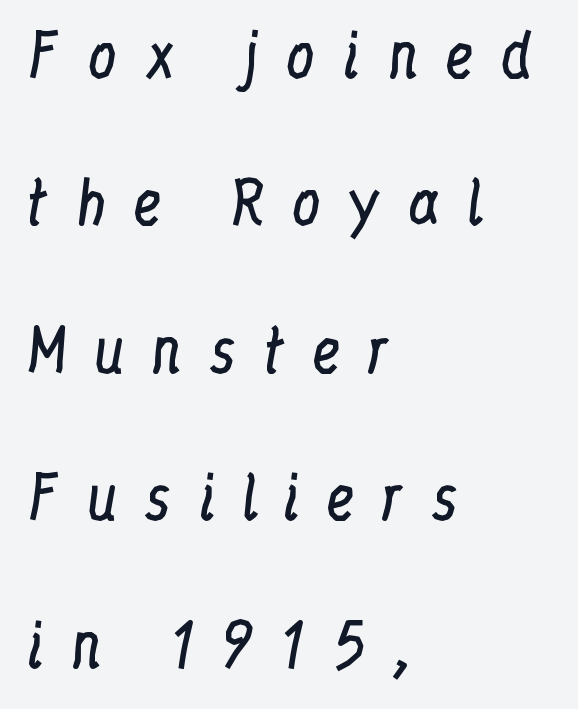
The gap between lines stays unmarked. The rendering anchors every line to the left-hand side. The text was rendered using a seriffed face with decorative stroke endings. The lines are spread far apart with generous leading.
